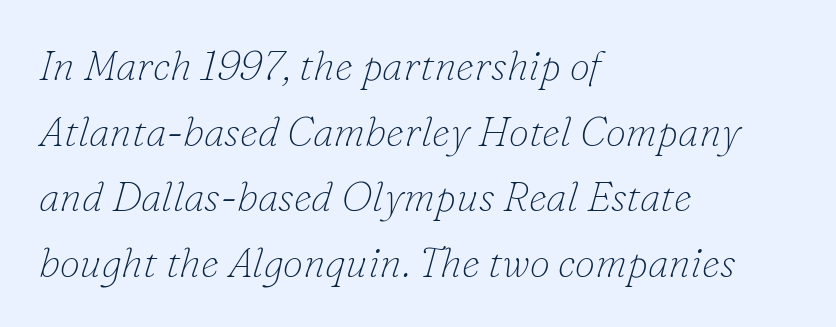
{"serif": "yes", "italic": "yes", "lean": "right", "slant_degrees": 16, "bold": "no", "weight": "thin", "width": "normal", "stroke_contrast": "low", "x_height": "small", "monospaced": "no", "underline": "no", "align": "left", "line_spacing": "normal", "line_spacing_ratio": 1.6, "letter_spacing": "normal", "letter_spacing_em": 0.0, "glyph_px": 41}
